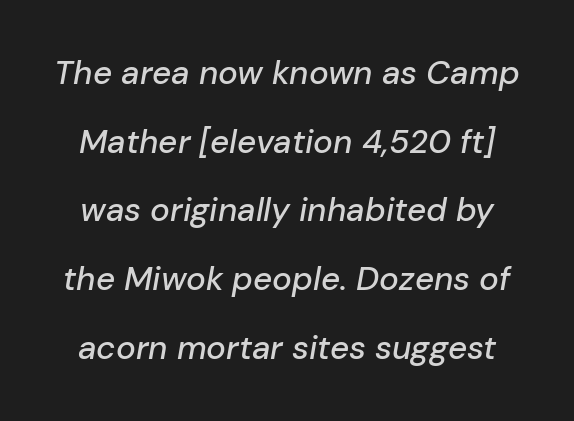
The image shows 33 px text type, italic (leaning right); set loose line spacing (2.08x), normal letter spacing, not underlined; low stroke contrast and a medium x-height.
